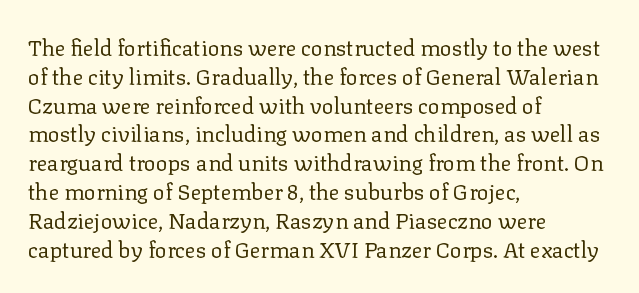
No extra ink here — the face is not bold. The ragged edge is on the right, which tells us the setting is flush left. Decoration check: the copy has no underline. Between one letter and the next there's only the usual sliver of space. No italicization has been applied; the sample stays upright. Successive baselines arrive at the customary interval.
